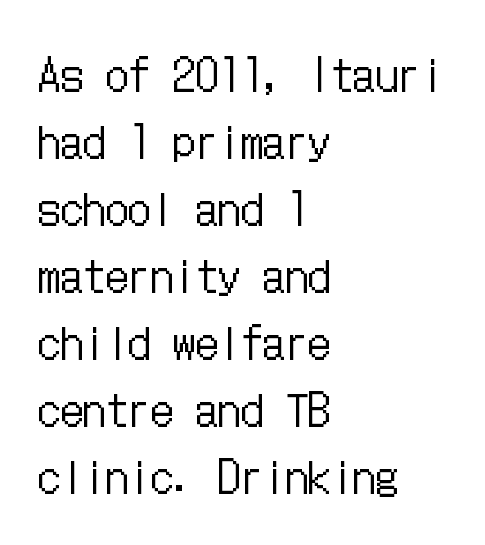
Q: Is the text bold? A: No.
Q: Is the text italic (slanted)? A: No, it is upright.
Q: Is the text underlined? A: No.
Q: How is the paragraph aligned? A: Left-aligned.
Q: Is the spacing between letters normal or unusually wide? A: Normal.
Q: Is the spacing between lines tight, normal or loose? A: Normal.
Q: Width (condensed, normal, or wide)? A: Condensed.
Q: Stroke contrast? A: Low.
Q: x-height? A: Medium.
